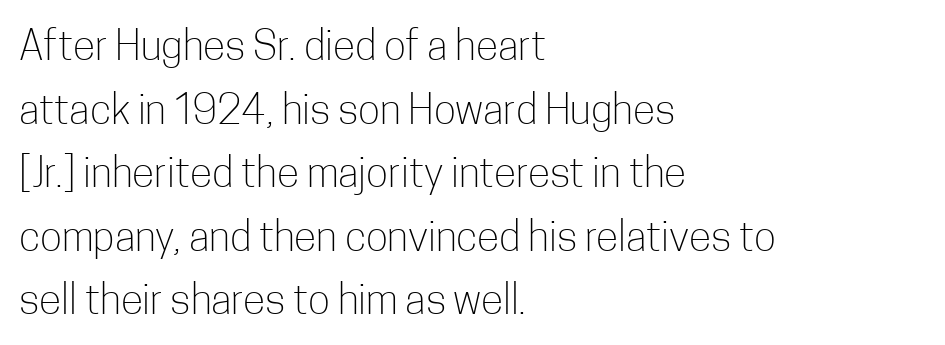
{"serif": "no", "italic": "no", "bold": "no", "weight": "light", "width": "condensed", "stroke_contrast": "low", "x_height": "medium", "monospaced": "no", "underline": "no", "align": "left", "line_spacing": "normal", "line_spacing_ratio": 1.55, "letter_spacing": "normal", "letter_spacing_em": 0.0, "glyph_px": 41}
